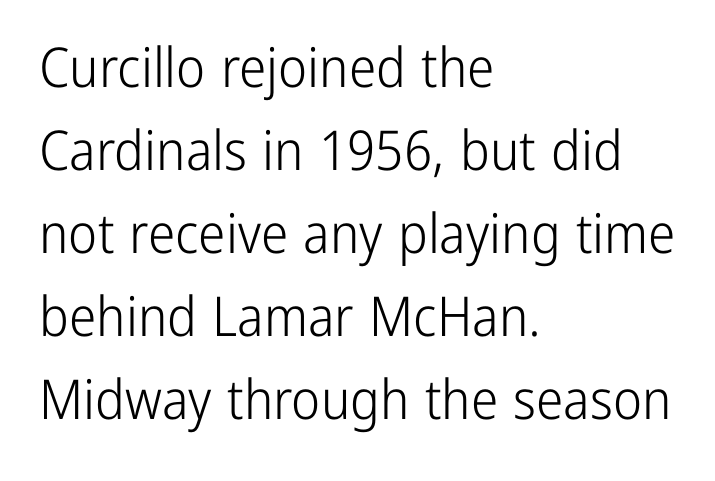
Normally led — the rows are evenly, conventionally spaced. Line starts are locked; line ends wander. A sans-serif font was chosen for this passage. Note the varied advance widths — an 'i' is clearly narrower than an 'm'. Think standard paragraph weight, or any step lighter than that. This rendering features lettering with no underline.
